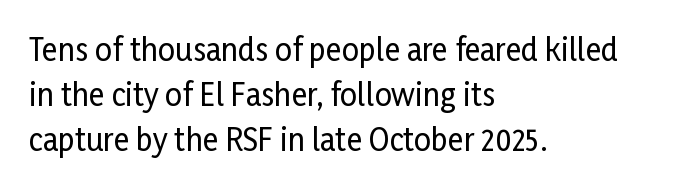
The typesetter chose a ragged-right arrangement here. What kind of face is this? One without serifs — a sans. The type sits square on the baseline with zero lean. Quick note: underline off.
